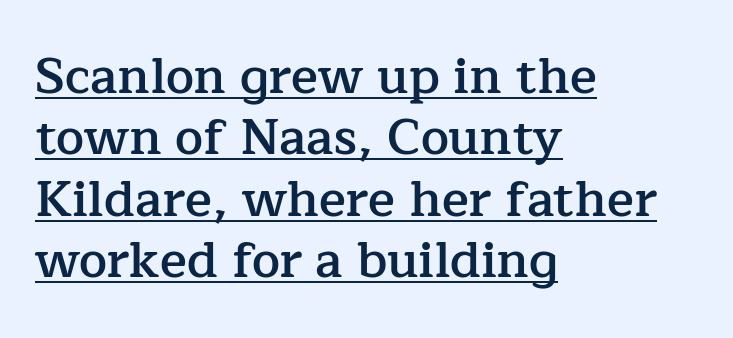
Q: Is the text bold? A: Semi-bold.
Q: Is the text italic (slanted)? A: No, it is upright.
Q: Is the typeface a serif or a sans-serif typeface? A: Serif.
Q: Is the text underlined? A: Yes.
Q: How is the paragraph aligned? A: Left-aligned.
Q: Is the spacing between letters normal or unusually wide? A: Normal.
Q: Width (condensed, normal, or wide)? A: Normal.
Q: Stroke contrast? A: Low.
Q: x-height? A: Medium.
Q: Monospaced? A: No.
